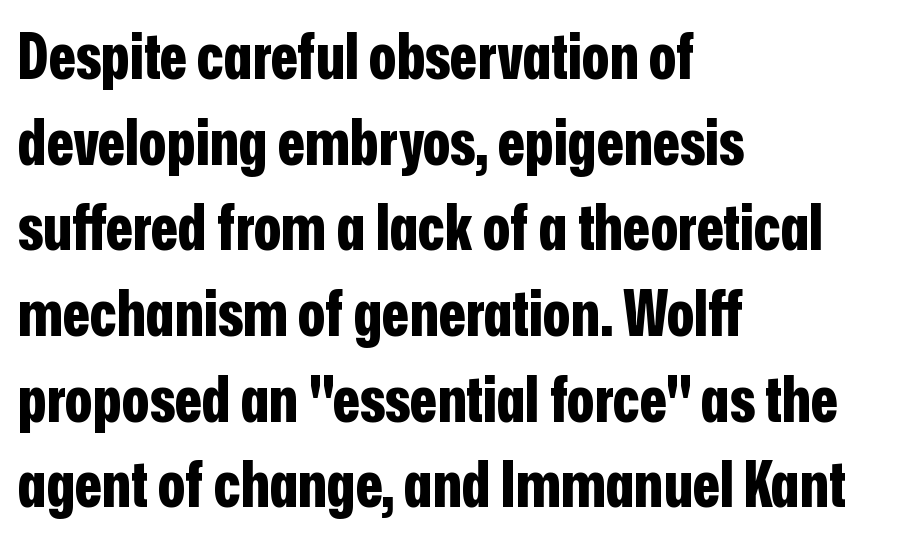
{"serif": "no", "italic": "no", "bold": "yes", "weight": "bold", "width": "condensed", "stroke_contrast": "low", "x_height": "medium", "monospaced": "no", "underline": "no", "align": "left", "line_spacing": "normal", "line_spacing_ratio": 1.36, "letter_spacing": "normal", "letter_spacing_em": 0.0, "glyph_px": 63}
